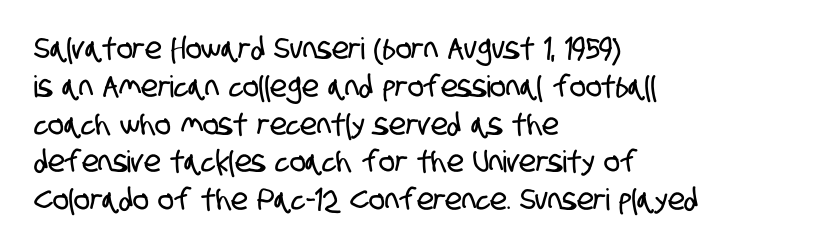
Q: Is the typeface a serif or a sans-serif typeface? A: Sans-serif.
Q: Is the text underlined? A: No.
Q: How is the paragraph aligned? A: Left-aligned.
Q: Is the spacing between letters normal or unusually wide? A: Normal.
Q: Is the spacing between lines tight, normal or loose? A: Normal.
Q: Width (condensed, normal, or wide)? A: Condensed.
Q: Stroke contrast? A: Low.
Q: x-height? A: Large.
Q: Monospaced? A: No.
